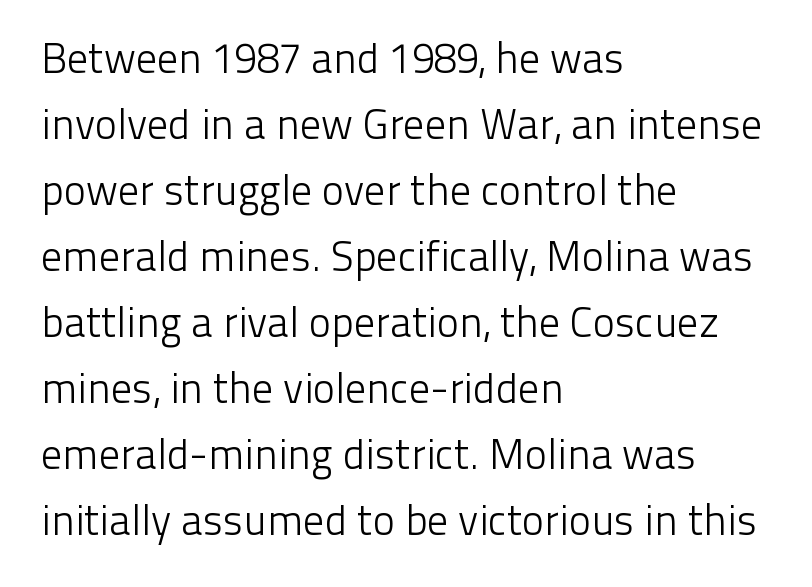
The image shows 42 px light sans-serif type, upright; set left-aligned, normal line spacing (1.57x), normal letter spacing, not underlined; low stroke contrast and a medium x-height.
